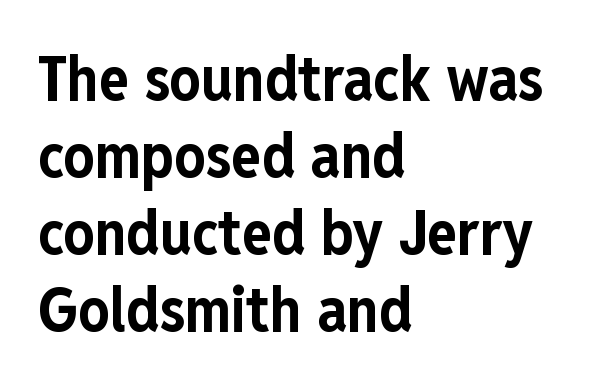
The letters sit at their default tracking, neither squeezed nor spread. You can tell it's not italic because the verticals are truly vertical. Chunky letters — that's bold for sure. Font category for this specimen: sans-serif.
